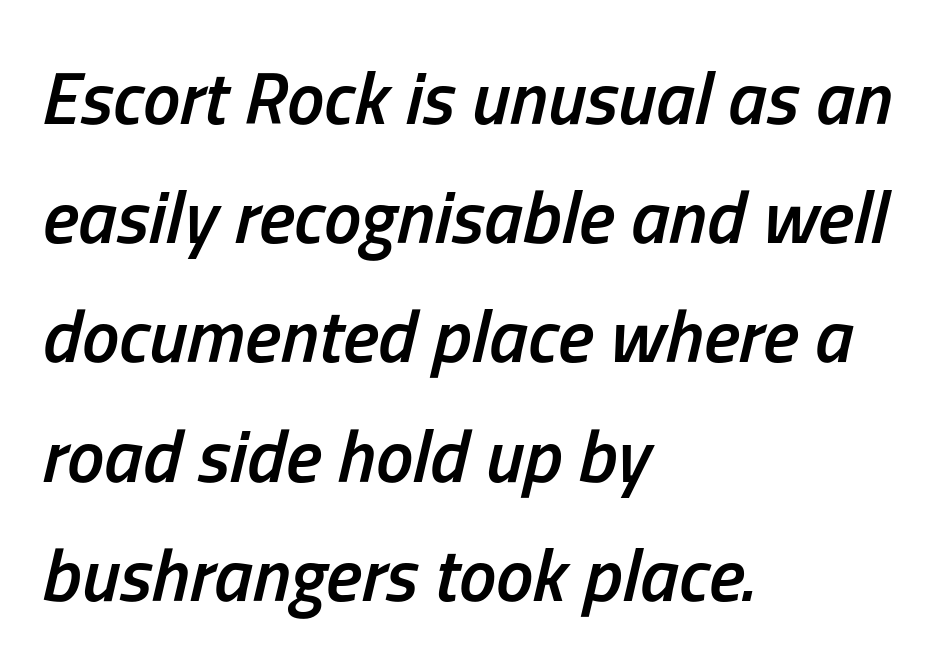
Q: Is the text bold? A: Semi-bold.
Q: Is the text italic (slanted)? A: Yes, it leans right by about 13 degrees.
Q: Is the text underlined? A: No.
Q: How is the paragraph aligned? A: Left-aligned.
Q: Is the spacing between letters normal or unusually wide? A: Normal.
Q: Is the spacing between lines tight, normal or loose? A: Normal.
Q: Width (condensed, normal, or wide)? A: Condensed.
Q: Stroke contrast? A: Low.
Q: x-height? A: Medium.
Q: Monospaced? A: No.
